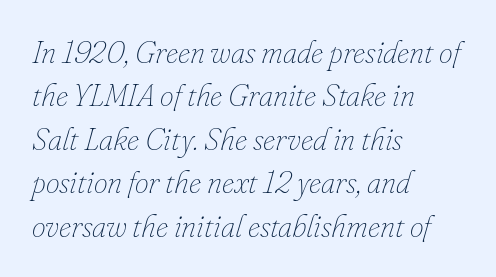
A classic flush-left, rag-right setting is used for this passage. In terms of leading, this rendering sits right in the middle. Compared with typical body copy, the letter spacing here is the same. Observe the lean: these are italic letterforms.
